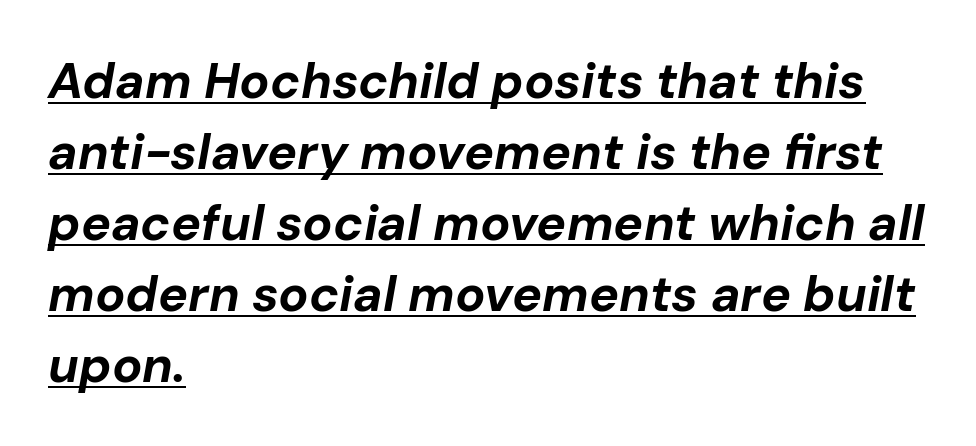
The image shows 50 px bold type, italic (leaning right); set left-aligned, normal line spacing (1.42x), normal letter spacing, underlined; low stroke contrast and a medium x-height.
